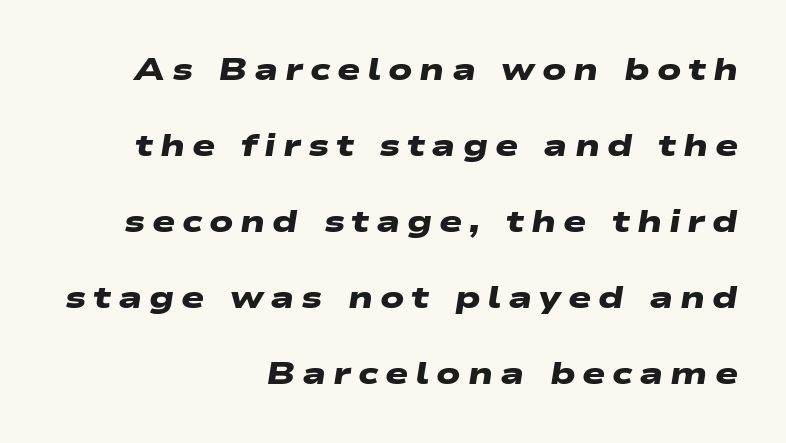
The image shows 31 px heavy, wide sans-serif type; set right-aligned, loose line spacing (2.45x), unusually wide letter spacing (+0.22 em), not underlined; low stroke contrast and a medium x-height.
